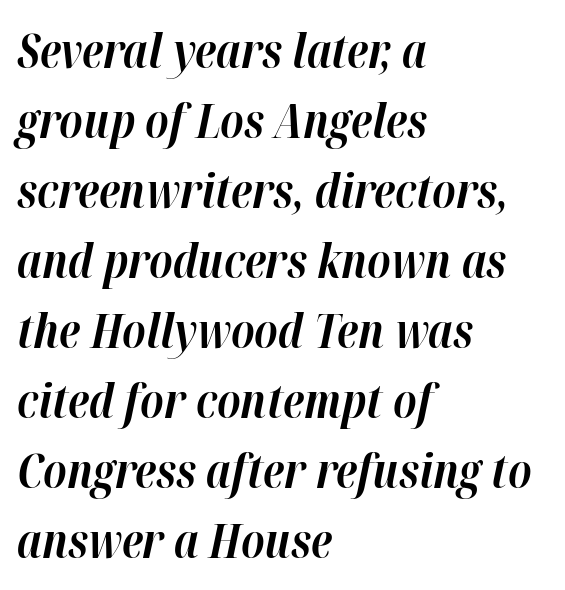
{"italic": "yes", "lean": "right", "slant_degrees": 12, "bold": "yes", "weight": "bold", "width": "normal", "stroke_contrast": "high", "x_height": "medium", "monospaced": "no", "underline": "no", "align": "left", "line_spacing": "normal", "line_spacing_ratio": 1.49, "letter_spacing": "normal", "letter_spacing_em": 0.0, "glyph_px": 47}
